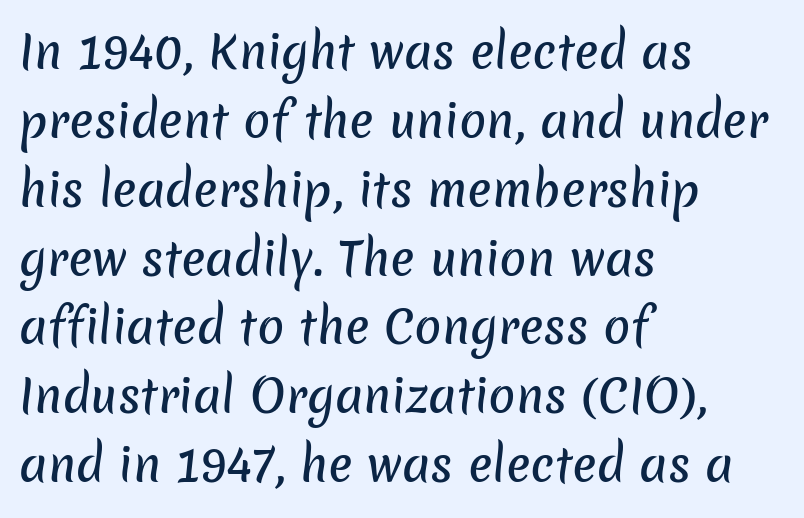
The image shows 45 px sans-serif type; set left-aligned, normal line spacing (1.53x), normal letter spacing, not underlined; low stroke contrast and a medium x-height.
